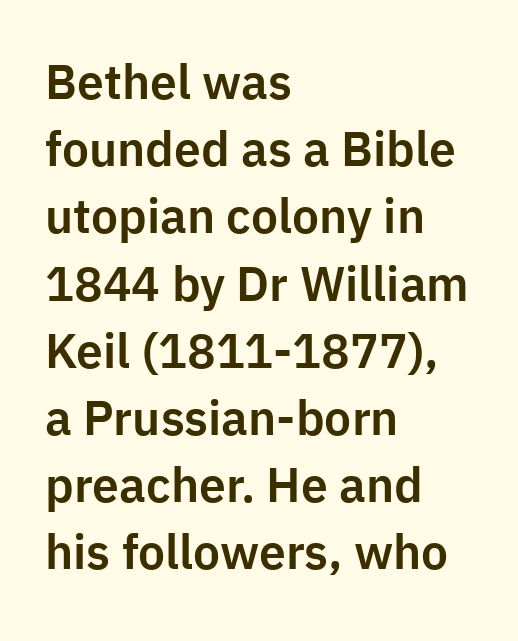
{"serif": "no", "italic": "no", "width": "normal", "stroke_contrast": "low", "x_height": "medium", "monospaced": "no", "underline": "no", "align": "left", "line_spacing": "normal", "line_spacing_ratio": 1.4, "letter_spacing": "normal", "letter_spacing_em": 0.0, "glyph_px": 48}
